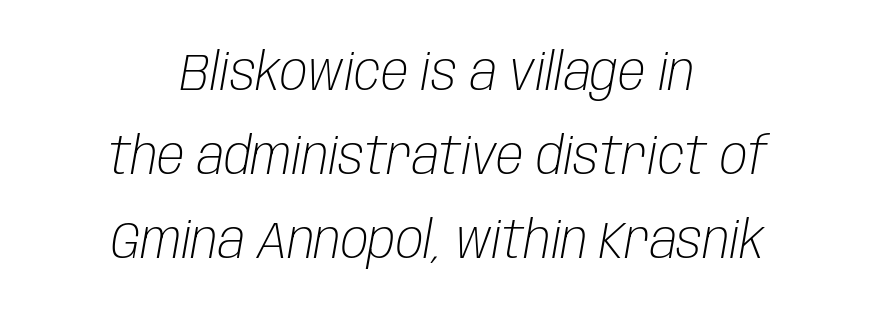
The image shows 51 px light, condensed type, italic (leaning right); set centered, normal line spacing (1.65x), normal letter spacing, not underlined; low stroke contrast and a large x-height.
